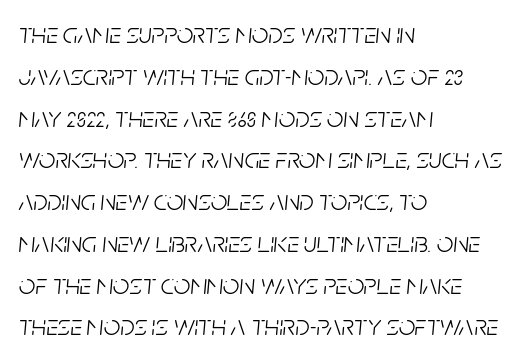
Q: Is the text bold? A: No.
Q: Is the text italic (slanted)? A: Yes, it leans right by about 5 degrees.
Q: Is the text underlined? A: No.
Q: How is the paragraph aligned? A: Left-aligned.
Q: Is the spacing between letters normal or unusually wide? A: Normal.
Q: Is the spacing between lines tight, normal or loose? A: Normal.
Q: Width (condensed, normal, or wide)? A: Condensed.
Q: Stroke contrast? A: Low.
Q: x-height? A: Large.
Q: Monospaced? A: No.
